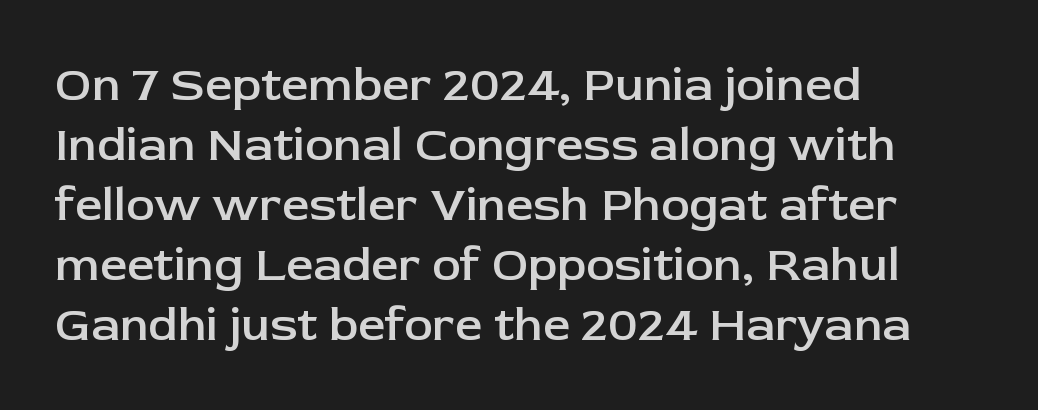
Q: Is the text bold? A: Semi-bold.
Q: Is the text italic (slanted)? A: No, it is upright.
Q: Is the typeface a serif or a sans-serif typeface? A: Sans-serif.
Q: Is the text underlined? A: No.
Q: How is the paragraph aligned? A: Left-aligned.
Q: Is the spacing between letters normal or unusually wide? A: Normal.
Q: Is the spacing between lines tight, normal or loose? A: Normal.
Q: Width (condensed, normal, or wide)? A: Normal.
Q: Stroke contrast? A: Low.
Q: x-height? A: Medium.
Q: Monospaced? A: No.
